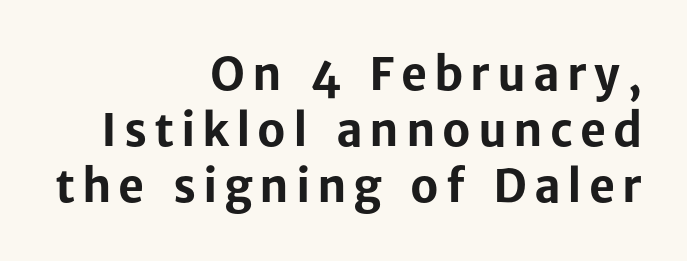
Q: Is the text bold? A: Yes.
Q: Is the text italic (slanted)? A: No, it is upright.
Q: Is the typeface a serif or a sans-serif typeface? A: Sans-serif.
Q: Is the text underlined? A: No.
Q: How is the paragraph aligned? A: Right-aligned.
Q: Is the spacing between lines tight, normal or loose? A: Normal.
Q: Width (condensed, normal, or wide)? A: Normal.
Q: Stroke contrast? A: Low.
Q: x-height? A: Medium.
Q: Monospaced? A: No.
